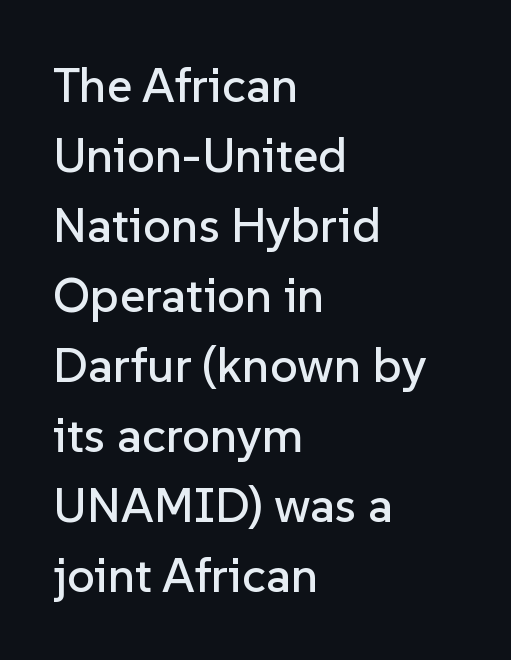
{"serif": "no", "italic": "no", "width": "normal", "stroke_contrast": "low", "x_height": "medium", "monospaced": "no", "underline": "no", "align": "left", "line_spacing": "normal", "line_spacing_ratio": 1.43, "letter_spacing": "normal", "letter_spacing_em": 0.0, "glyph_px": 49}
